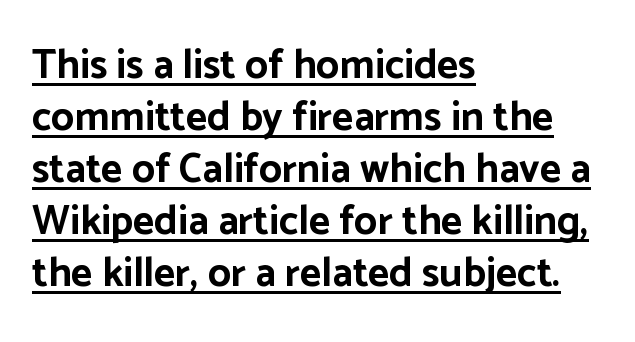
Q: Is the text bold? A: Yes.
Q: Is the text italic (slanted)? A: No, it is upright.
Q: Is the typeface a serif or a sans-serif typeface? A: Sans-serif.
Q: Is the text underlined? A: Yes.
Q: How is the paragraph aligned? A: Left-aligned.
Q: Is the spacing between letters normal or unusually wide? A: Normal.
Q: Is the spacing between lines tight, normal or loose? A: Normal.
Q: Width (condensed, normal, or wide)? A: Normal.
Q: Stroke contrast? A: Low.
Q: x-height? A: Medium.
Q: Monospaced? A: No.
